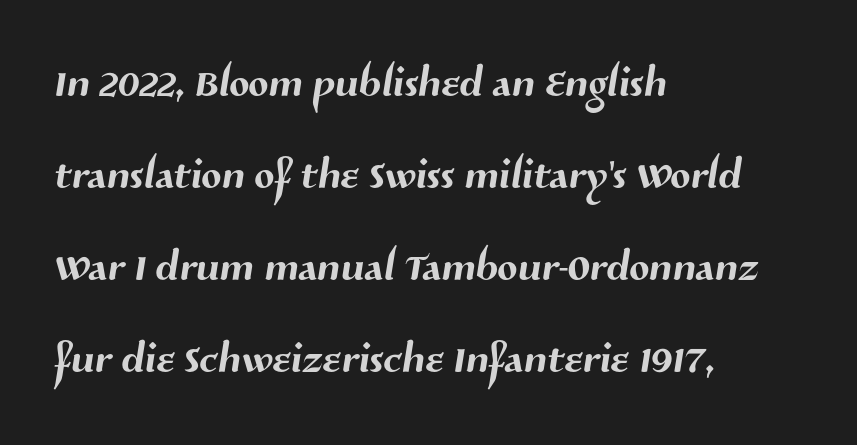
The characters display no serif detailing; their extremities are plain. Honestly, there is no underline to notice here at all. The vertical gap from one line to the next is medium. Does the copy run flush right? No — it runs flush left. Characters follow at the spacing the type designer built in.
